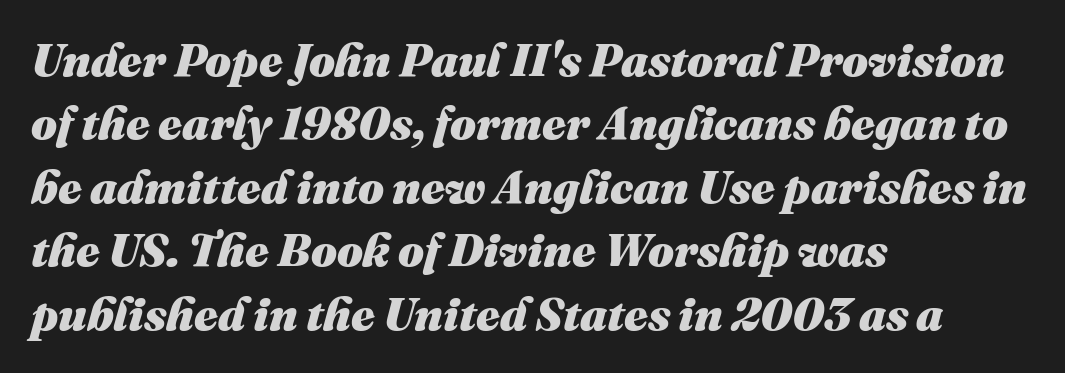
Q: Is the text bold? A: Yes.
Q: Is the text italic (slanted)? A: Yes, it leans right by about 16 degrees.
Q: Is the text underlined? A: No.
Q: How is the paragraph aligned? A: Left-aligned.
Q: Is the spacing between letters normal or unusually wide? A: Normal.
Q: Is the spacing between lines tight, normal or loose? A: Normal.
Q: Width (condensed, normal, or wide)? A: Normal.
Q: Stroke contrast? A: Medium.
Q: x-height? A: Medium.
Q: Monospaced? A: No.
